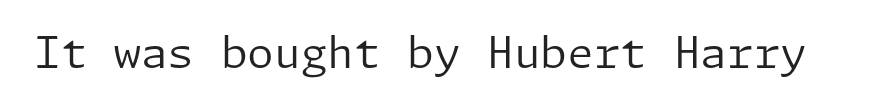
The image shows 43 px regular-weight sans-serif type, upright; set normal letter spacing, not underlined; low stroke contrast and a medium x-height.
